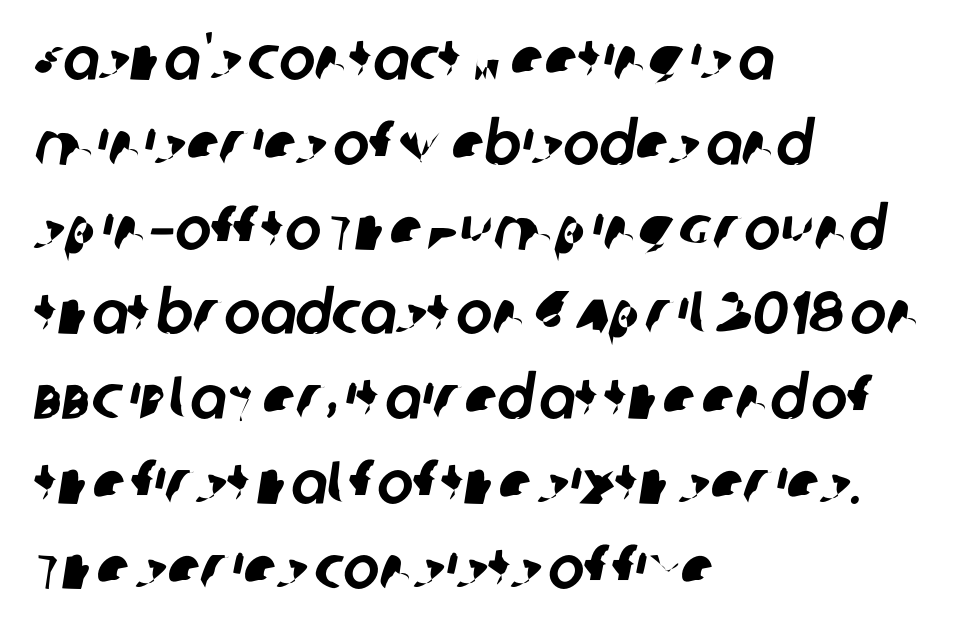
Q: Is the typeface a serif or a sans-serif typeface? A: Sans-serif.
Q: Is the text underlined? A: No.
Q: How is the paragraph aligned? A: Left-aligned.
Q: Is the spacing between letters normal or unusually wide? A: Normal.
Q: Is the spacing between lines tight, normal or loose? A: Normal.
Q: Width (condensed, normal, or wide)? A: Normal.
Q: Stroke contrast? A: Low.
Q: x-height? A: Large.
Q: Monospaced? A: No.
